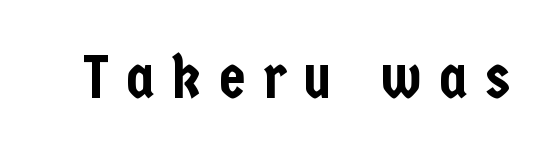
The zone under the glyphs is completely vacant. Character widths vary here, with narrow letters taking less room than wide ones. Ascenders rise straight up at ninety degrees. The face used here is a sans, in the tradition of grotesques and geometrics. You could only call the tracking loose — the letters float apart.
